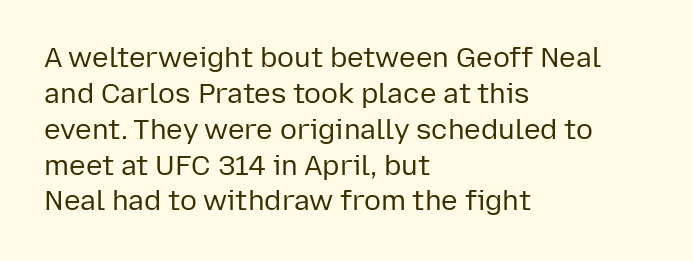
Looks like regular typesetting: each glyph gets only the width it needs. Compared with a typical body face, this is equally light or lighter still. Regarding leading, the lines here are spaced in the standard way. Short and long lines alike share a common starting point at left. Regarding serifs, this sample does without them.
